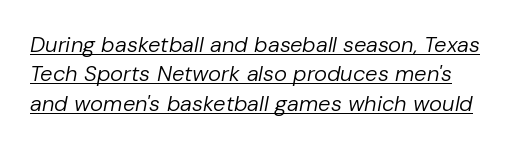
The image shows 22 px text type, italic (leaning right); set normal line spacing (1.34x), normal letter spacing, underlined.
